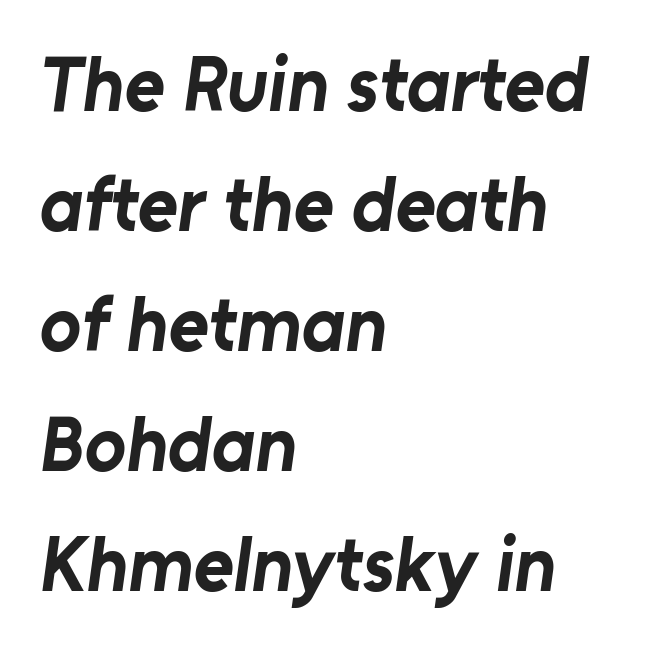
{"serif": "no", "bold": "yes", "weight": "bold", "width": "normal", "stroke_contrast": "low", "x_height": "medium", "monospaced": "no", "underline": "no", "align": "left", "line_spacing": "normal", "line_spacing_ratio": 1.56, "letter_spacing": "normal", "letter_spacing_em": 0.0, "glyph_px": 77}
